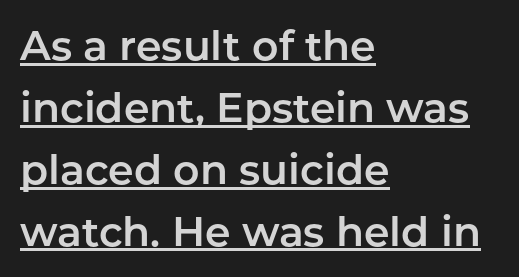
Q: Is the text italic (slanted)? A: No, it is upright.
Q: Is the typeface a serif or a sans-serif typeface? A: Sans-serif.
Q: Is the text underlined? A: Yes.
Q: How is the paragraph aligned? A: Left-aligned.
Q: Is the spacing between letters normal or unusually wide? A: Normal.
Q: Is the spacing between lines tight, normal or loose? A: Normal.
Q: Width (condensed, normal, or wide)? A: Normal.
Q: Stroke contrast? A: Low.
Q: x-height? A: Medium.
Q: Monospaced? A: No.
